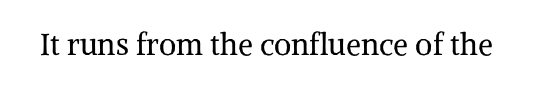
The image shows 30 px regular-weight serif type, upright; set normal letter spacing, not underlined; medium stroke contrast and a medium x-height.
